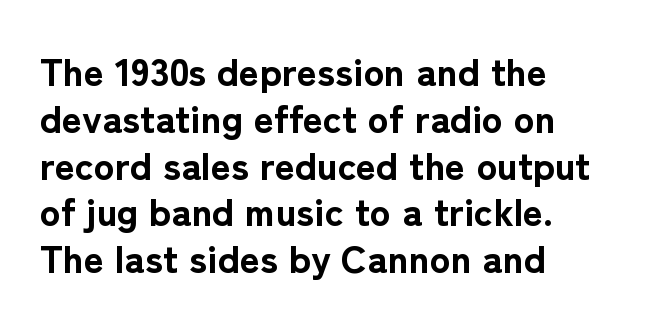
Q: Is the text bold? A: Yes.
Q: Is the text italic (slanted)? A: No, it is upright.
Q: Is the typeface a serif or a sans-serif typeface? A: Sans-serif.
Q: Is the text underlined? A: No.
Q: How is the paragraph aligned? A: Left-aligned.
Q: Is the spacing between letters normal or unusually wide? A: Normal.
Q: Width (condensed, normal, or wide)? A: Normal.
Q: Stroke contrast? A: Low.
Q: x-height? A: Medium.
Q: Monospaced? A: No.
